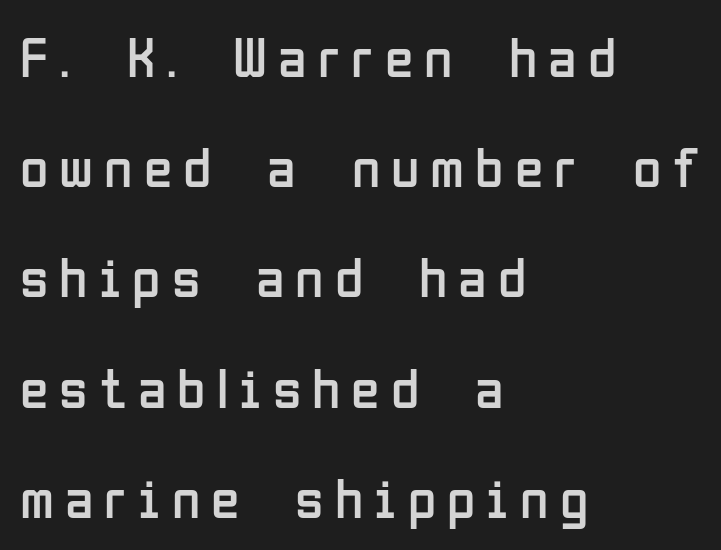
Q: Is the text bold? A: No.
Q: Is the text italic (slanted)? A: No, it is upright.
Q: Is the typeface a serif or a sans-serif typeface? A: Sans-serif.
Q: Is the text underlined? A: No.
Q: How is the paragraph aligned? A: Left-aligned.
Q: Is the spacing between lines tight, normal or loose? A: Loose.
Q: Width (condensed, normal, or wide)? A: Condensed.
Q: Stroke contrast? A: Low.
Q: x-height? A: Medium.
Q: Monospaced? A: No.
